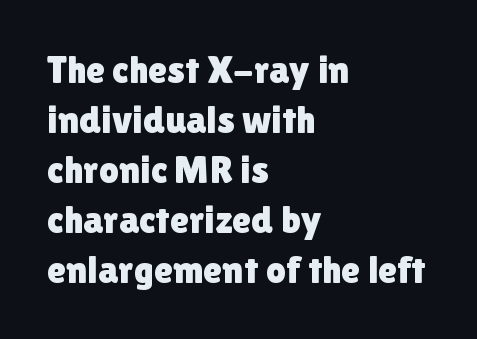
The image shows 39 px sans-serif type, upright; set left-aligned, normal line spacing (1.28x), normal letter spacing, not underlined; low stroke contrast and a medium x-height.
